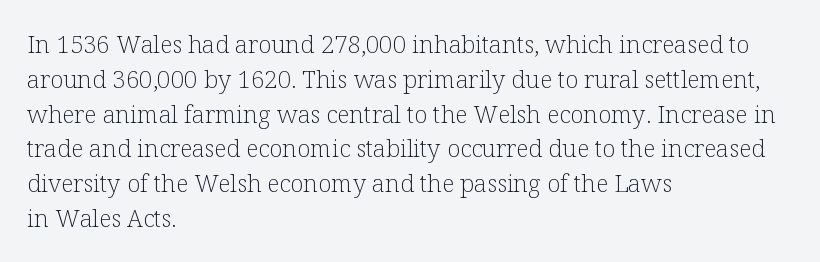
Summary of weight: not heavy and not bold. The passage shown stacks its lines at a standard gap. Upright lettering throughout. Tracking value appears to be zero — textbook default spacing.
